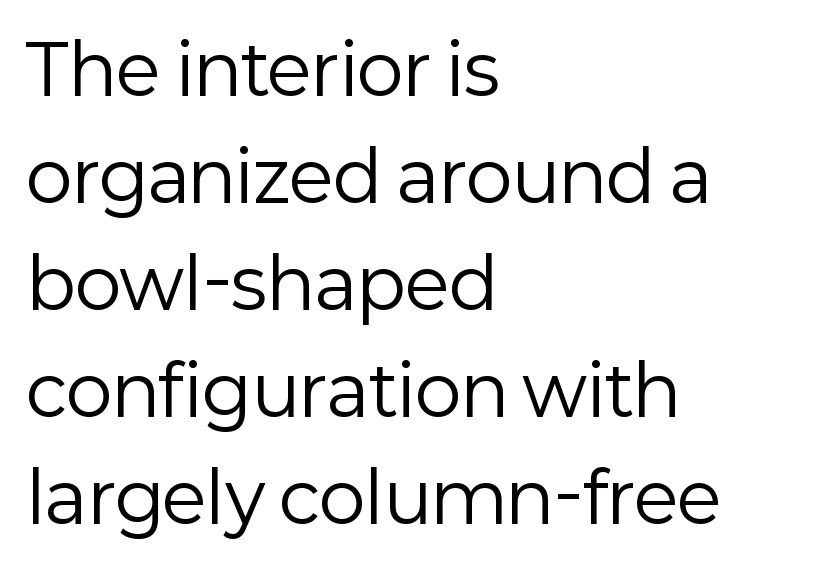
Q: Is the text bold? A: No.
Q: Is the text italic (slanted)? A: No, it is upright.
Q: Is the typeface a serif or a sans-serif typeface? A: Sans-serif.
Q: Is the text underlined? A: No.
Q: How is the paragraph aligned? A: Left-aligned.
Q: Is the spacing between letters normal or unusually wide? A: Normal.
Q: Is the spacing between lines tight, normal or loose? A: Normal.
Q: Width (condensed, normal, or wide)? A: Normal.
Q: Stroke contrast? A: Low.
Q: x-height? A: Medium.
Q: Monospaced? A: No.
